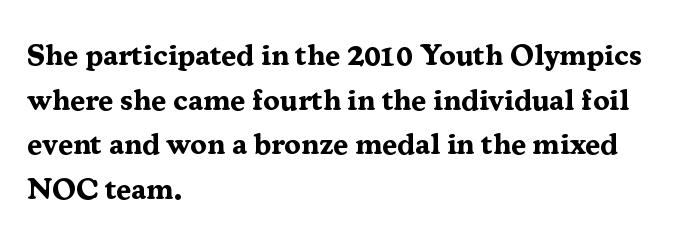
The glyphs have the mass of a bold cut. The paragraph shown leans on its left margin. The glyphs are unaccompanied by any horizontal stroke below them. Default kerning and tracking; the words read as compact shapes. A typesetter would call this proportional, since set widths differ per character.
